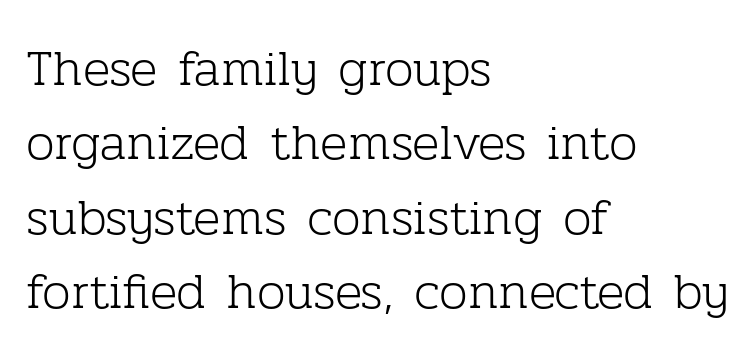
{"serif": "yes", "italic": "no", "bold": "no", "weight": "light", "width": "normal", "stroke_contrast": "low", "x_height": "medium", "monospaced": "no", "underline": "no", "align": "left", "line_spacing": "normal", "line_spacing_ratio": 1.46, "letter_spacing": "normal", "letter_spacing_em": 0.0, "glyph_px": 51}
